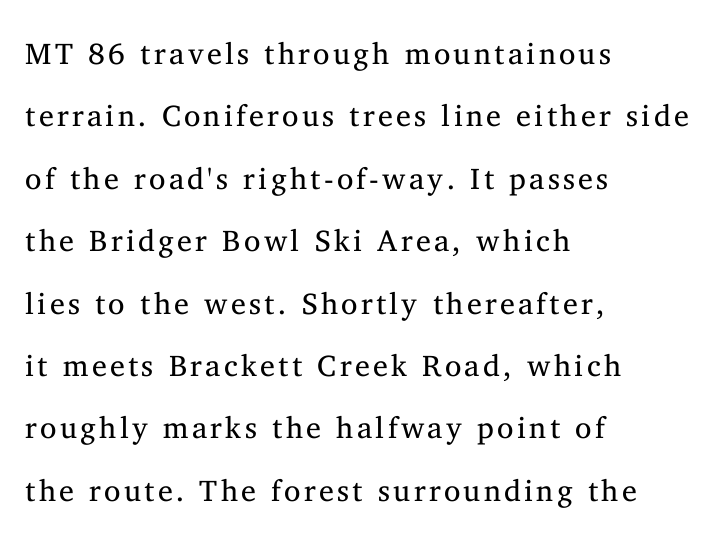
Q: Is the text bold? A: No.
Q: Is the text italic (slanted)? A: No, it is upright.
Q: Is the typeface a serif or a sans-serif typeface? A: Serif.
Q: Is the text underlined? A: No.
Q: How is the paragraph aligned? A: Left-aligned.
Q: Is the spacing between lines tight, normal or loose? A: Loose.
Q: Width (condensed, normal, or wide)? A: Normal.
Q: Stroke contrast? A: Medium.
Q: x-height? A: Medium.
Q: Monospaced? A: No.
